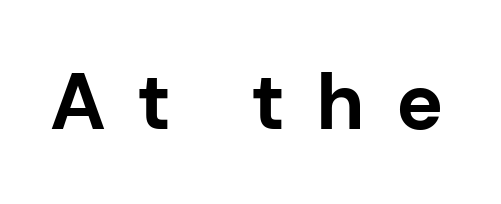
Here the glyphs are tracked loosely, breaking word shapes into spaced letters. The string is rendered with underlining switched off. If you drew a line through each stem, it would be perfectly vertical. Note the varied advance widths — an 'i' is clearly narrower than an 'm'.
